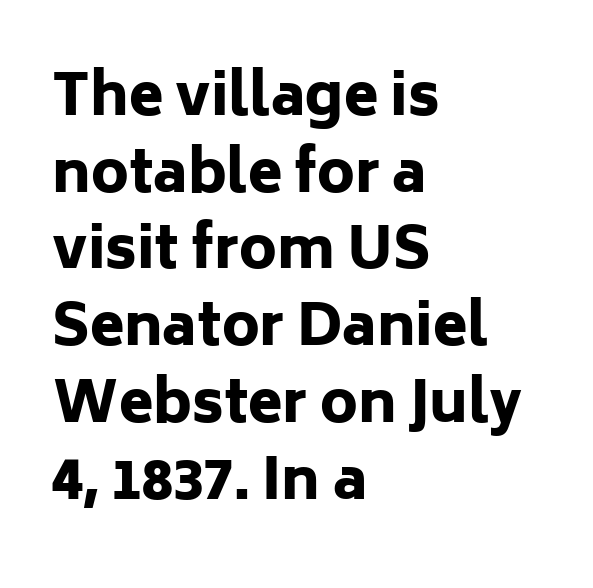
{"serif": "no", "italic": "no", "bold": "yes", "weight": "heavy", "width": "normal", "stroke_contrast": "low", "x_height": "medium", "monospaced": "no", "underline": "no", "align": "left", "line_spacing": "normal", "line_spacing_ratio": 1.37, "letter_spacing": "normal", "letter_spacing_em": 0.0, "glyph_px": 56}
